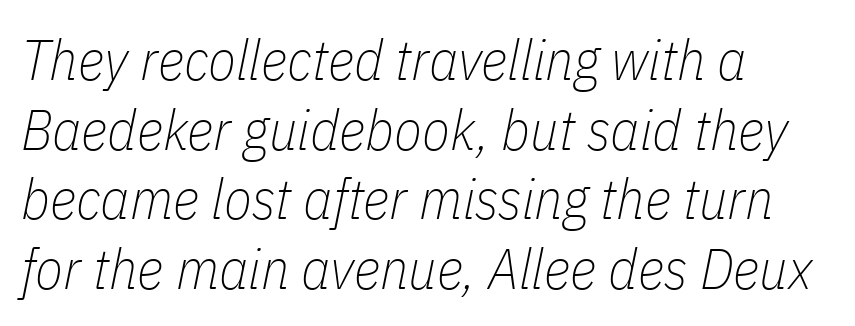
Q: Is the text bold? A: No.
Q: Is the text italic (slanted)? A: Yes, it leans right by about 11 degrees.
Q: Is the text underlined? A: No.
Q: How is the paragraph aligned? A: Left-aligned.
Q: Is the spacing between letters normal or unusually wide? A: Normal.
Q: Width (condensed, normal, or wide)? A: Condensed.
Q: Stroke contrast? A: Low.
Q: x-height? A: Medium.
Q: Monospaced? A: No.
